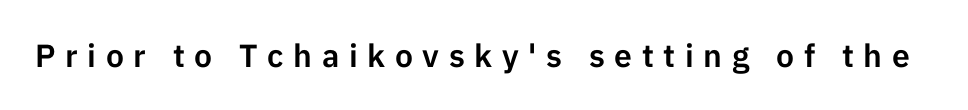
Posture: upright roman. The letters are spread apart with noticeably loose tracking. The rendering shows plain stroke endings on the letterforms — a sans-serif design. Quick note: underline off. Proportional: the letters do not fall into vertical columns.
